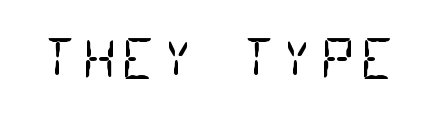
{"serif": "no", "bold": "no", "weight": "regular", "width": "condensed", "stroke_contrast": "low", "x_height": "large", "monospaced": "yes", "underline": "no", "glyph_px": 53}
